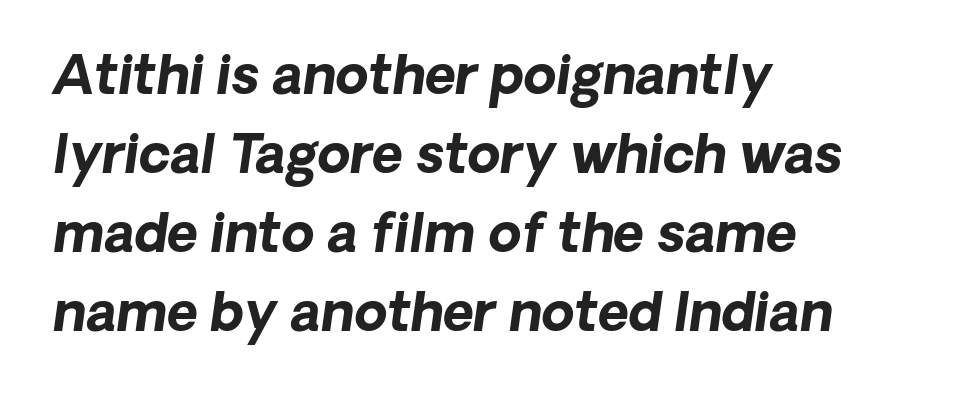
Standard letterfit; no display-style spreading of the glyphs. Check under the words: just untouched page. This block has exactly the height ordinary leading produces. The paragraph has a hard left edge and a soft right edge.
